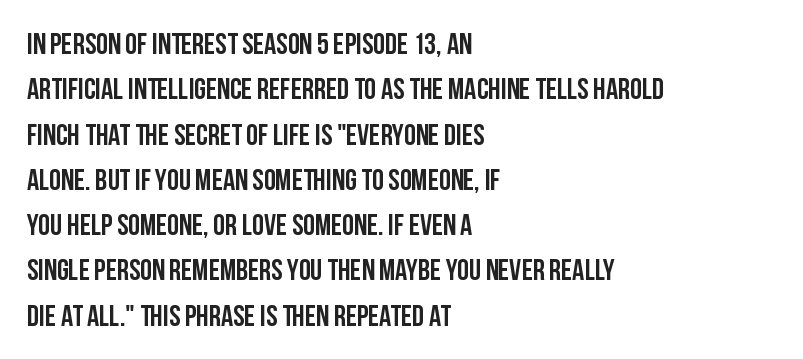
The image shows 30 px condensed sans-serif type, upright; set left-aligned, normal line spacing (1.51x), normal letter spacing, not underlined; low stroke contrast and a large x-height.
